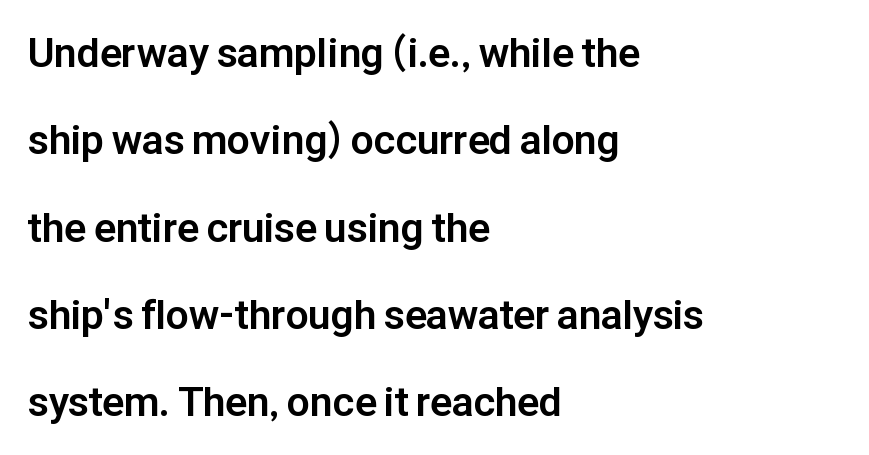
The image shows 41 px bold sans-serif type, upright; set left-aligned, loose line spacing (2.13x), normal letter spacing, not underlined; low stroke contrast and a medium x-height.
